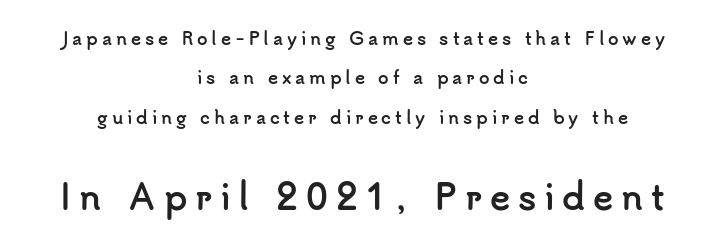
The image shows 34 px semibold sans-serif type, upright; set centered, loose line spacing (2.31x), unusually wide letter spacing (+0.23 em), not underlined; the second (bottom) block is 2.0x larger; low stroke contrast and a small x-height.
